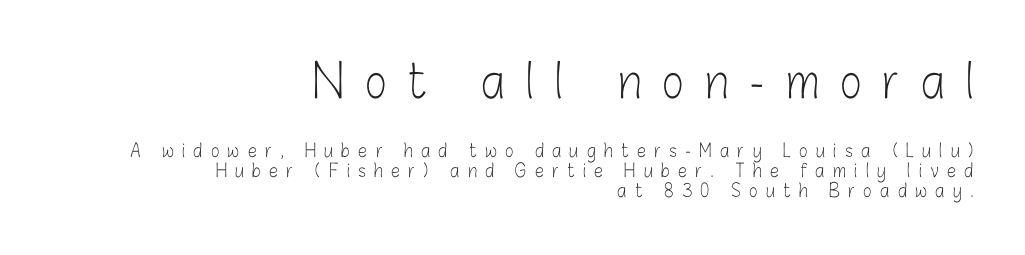
The image shows 46 px light, condensed sans-serif type, upright; set right-aligned, tight line spacing (1.1x), unusually wide letter spacing (+0.47 em), not underlined; the first (top) block is 2.56x larger; low stroke contrast and a medium x-height.
